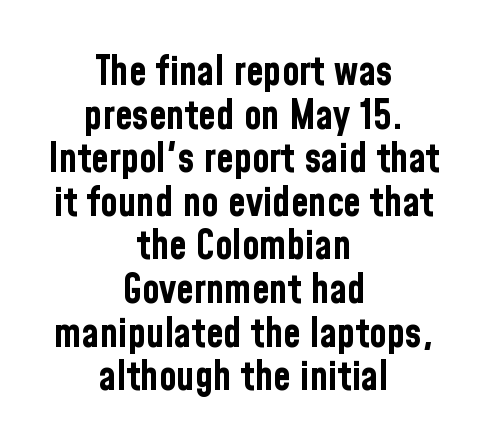
Is this a fixed-width face? No — the glyphs have proportional, varying widths. The face used here is rendered with its standard letterfit. Layout note: lines centered. Nope, no serifs anywhere on these letters.
